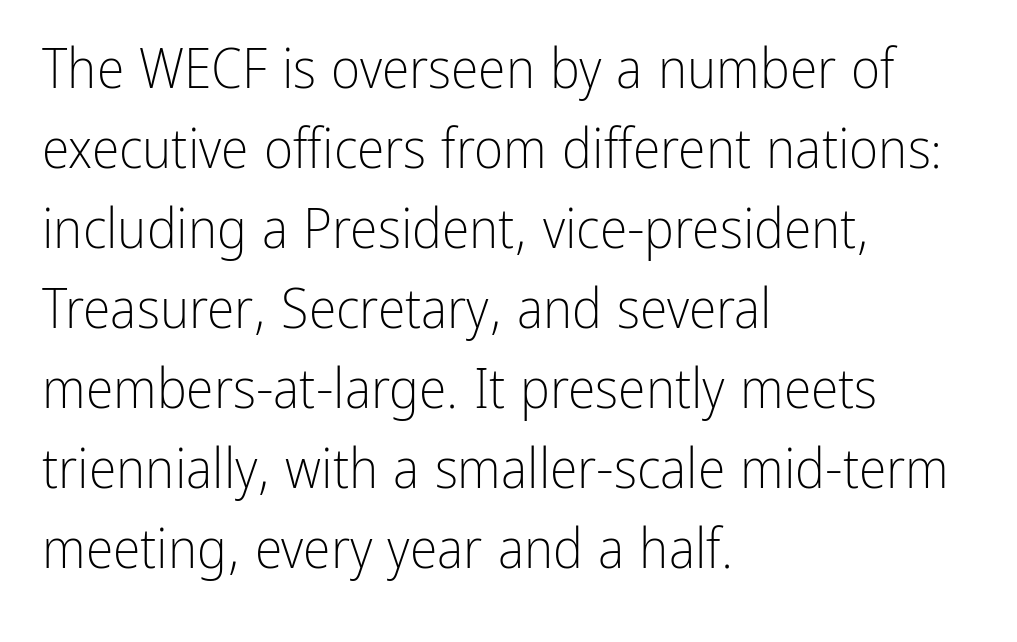
The image shows 56 px light, condensed sans-serif type, upright; set left-aligned, normal line spacing (1.43x), normal letter spacing, not underlined; low stroke contrast and a medium x-height.
